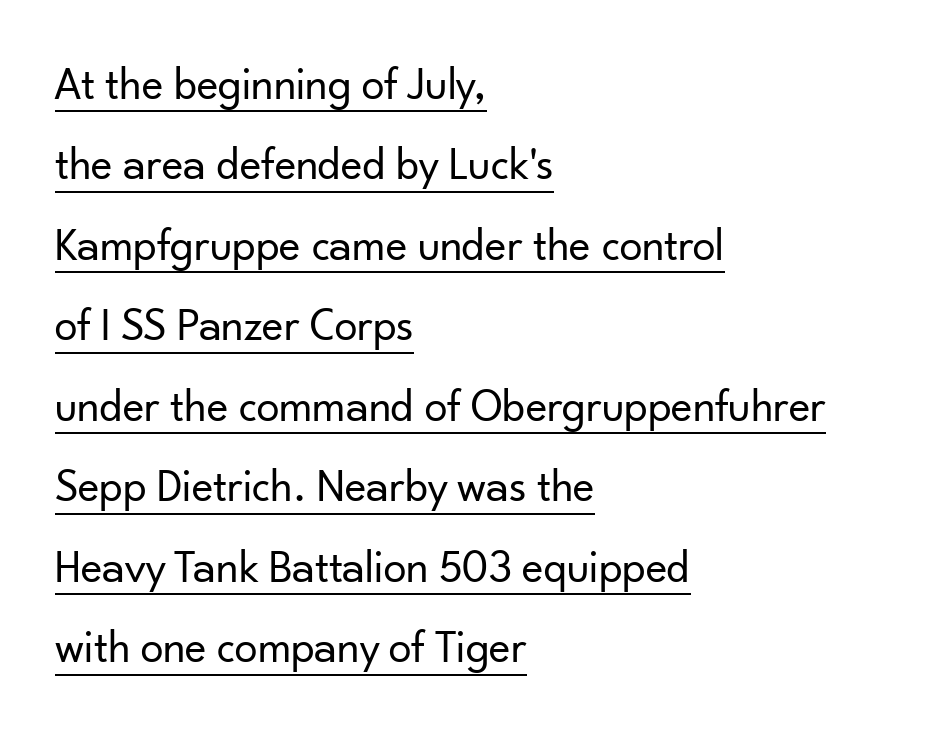
Like a heading marked for emphasis, these lines bear an underscore. These lines are set flush left with a ragged right edge. Italic? Not at all — the glyphs are vertical. On a weight scale, this lands at 450 or below.
